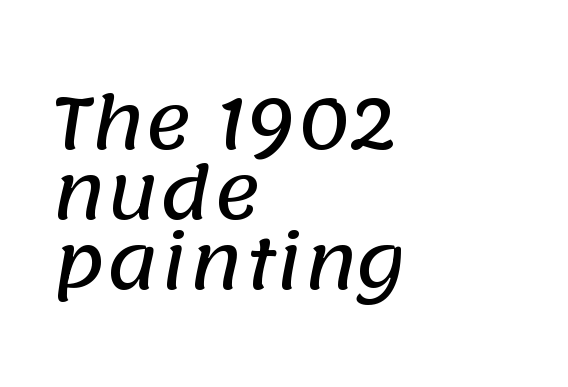
Unlike a traditional serif, this face leaves its strokes unadorned. There is no visible air inserted between adjacent glyphs. The lines are quadded left. Vertically, the passage feels compressed, each row crowding the next.
